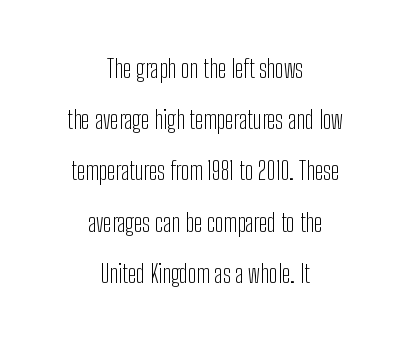
When letters stand straight like this, we call the style roman or upright. These lines keep a tight, regular rhythm from letter to letter. Successive baselines arrive slowly, with a big drop between each. Heaviness? Minimal to ordinary, like unemphasized prose. The glyphs are unaccompanied by any horizontal stroke below them. Reading down the block, each line starts at a different indent, mirrored at its end.
